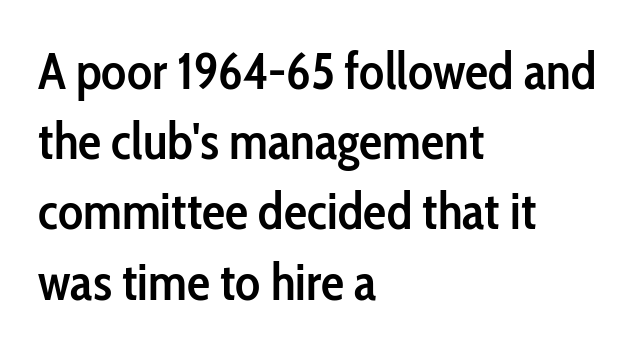
Q: Is the text bold? A: Semi-bold.
Q: Is the text italic (slanted)? A: No, it is upright.
Q: Is the typeface a serif or a sans-serif typeface? A: Sans-serif.
Q: Is the text underlined? A: No.
Q: How is the paragraph aligned? A: Left-aligned.
Q: Is the spacing between letters normal or unusually wide? A: Normal.
Q: Is the spacing between lines tight, normal or loose? A: Normal.
Q: Width (condensed, normal, or wide)? A: Condensed.
Q: Stroke contrast? A: Low.
Q: x-height? A: Medium.
Q: Monospaced? A: No.
